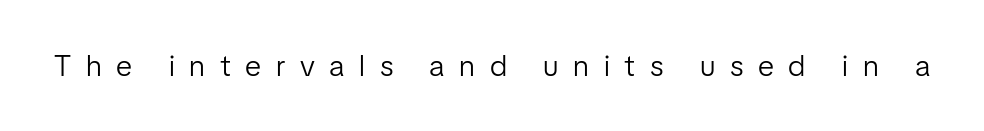
{"serif": "no", "italic": "no", "bold": "no", "weight": "light", "width": "normal", "stroke_contrast": "low", "x_height": "medium", "monospaced": "no", "underline": "no", "letter_spacing": "wide", "letter_spacing_em": 0.49, "glyph_px": 30}
